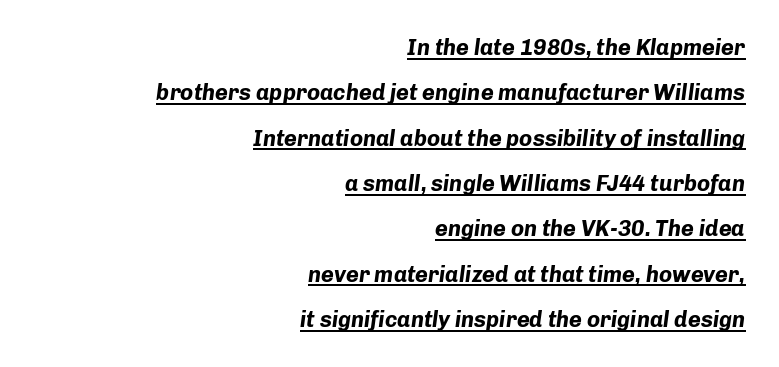
The image shows 22 px bold type, italic (leaning right); set right-aligned, loose line spacing (2.06x), normal letter spacing, underlined.
